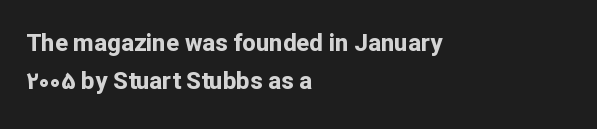
{"italic": "no", "bold": "yes", "underline": "no", "align": "left", "line_spacing": "normal", "line_spacing_ratio": 1.59, "letter_spacing": "normal", "letter_spacing_em": 0.0, "glyph_px": 24}
